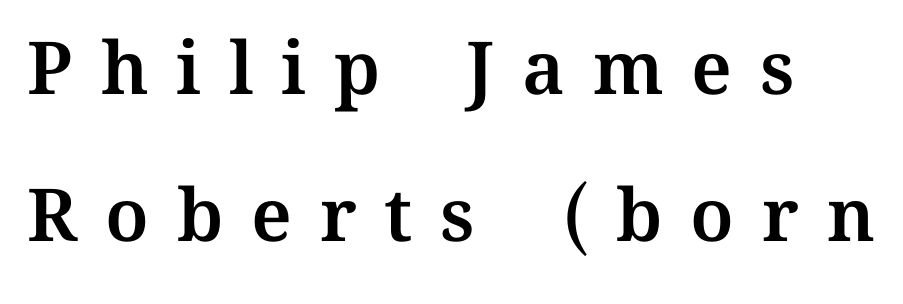
{"italic": "no", "width": "normal", "stroke_contrast": "medium", "x_height": "medium", "monospaced": "no", "underline": "no", "line_spacing": "loose", "line_spacing_ratio": 2.01, "letter_spacing": "wide", "letter_spacing_em": 0.38, "glyph_px": 73}
